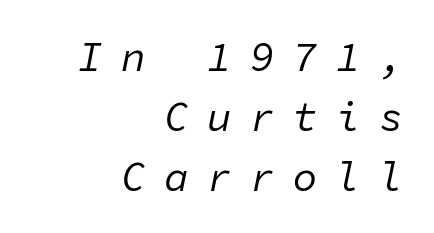
Q: Is the text bold? A: No.
Q: Is the text italic (slanted)? A: Yes, it leans right by about 11 degrees.
Q: Is the text underlined? A: No.
Q: How is the paragraph aligned? A: Right-aligned.
Q: Is the spacing between letters normal or unusually wide? A: Unusually wide.
Q: Is the spacing between lines tight, normal or loose? A: Normal.
Q: Width (condensed, normal, or wide)? A: Normal.
Q: Stroke contrast? A: Low.
Q: x-height? A: Medium.
Q: Monospaced? A: Yes.
